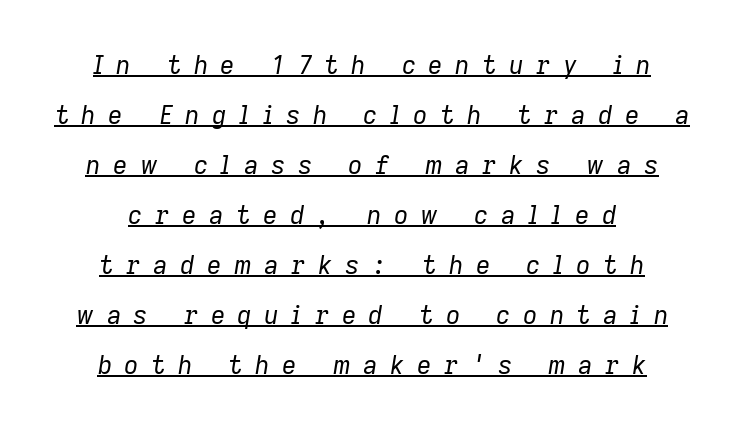
{"italic": "yes", "lean": "right", "slant_degrees": 9, "bold": "no", "underline": "yes", "align": "center", "line_spacing": "loose", "line_spacing_ratio": 2.0, "letter_spacing": "wide", "letter_spacing_em": 0.5, "glyph_px": 25}
